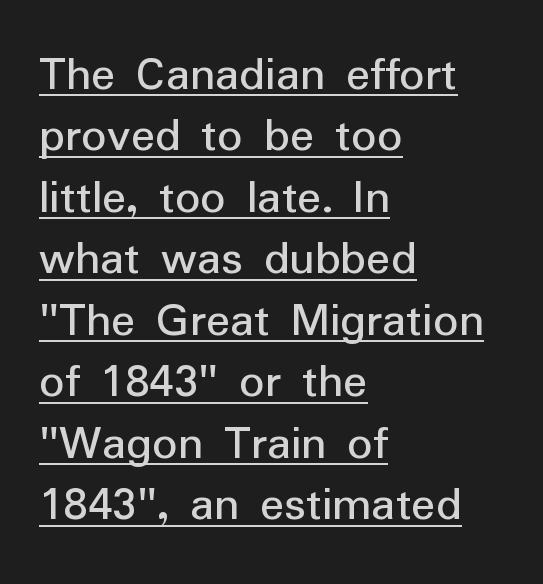
{"serif": "no", "italic": "no", "bold": "no", "weight": "regular", "width": "normal", "stroke_contrast": "low", "x_height": "medium", "monospaced": "no", "underline": "yes", "align": "left", "line_spacing_ratio": 1.23, "letter_spacing": "normal", "letter_spacing_em": 0.0, "glyph_px": 50}
